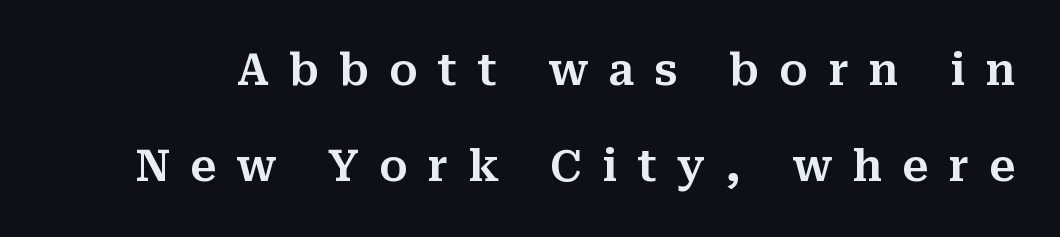
Posture: vertical. Character widths vary here, with narrow letters taking less room than wide ones. Summary of vertical rhythm: relaxed, with wide interline spacing. How are the letters spaced? Widely, with obvious added tracking. The gap between lines stays unmarked. Serif or sans? Serif — the stroke terminals have little feet.
